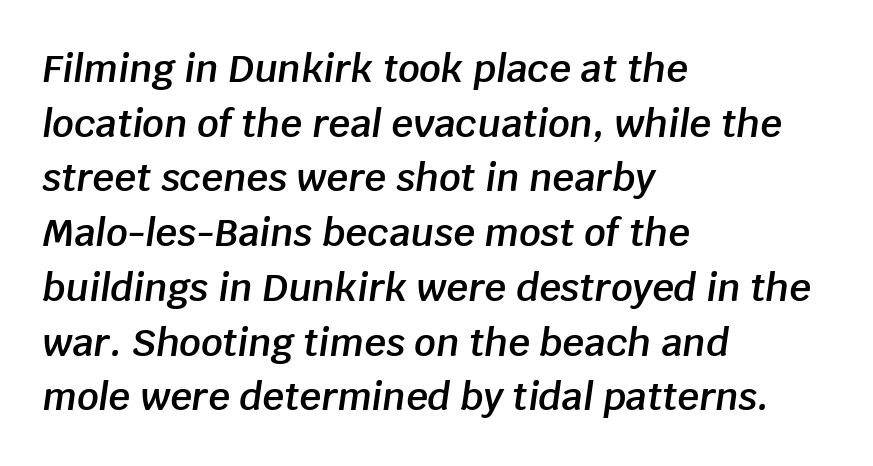
The image shows 38 px semibold type, italic (leaning right); set left-aligned, normal line spacing (1.44x), normal letter spacing, not underlined; low stroke contrast and a large x-height.
